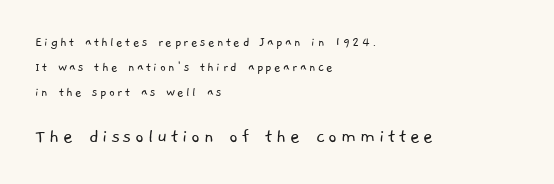
The image shows 21 px text type; set left-aligned, line spacing 1.77x, not underlined; the second (bottom) block is 1.5x larger.
